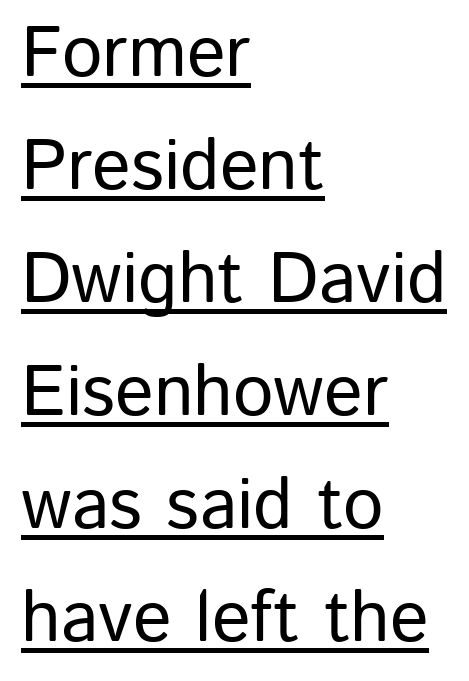
{"serif": "no", "italic": "no", "width": "normal", "stroke_contrast": "low", "x_height": "medium", "monospaced": "no", "underline": "yes", "align": "left", "line_spacing": "normal", "line_spacing_ratio": 1.57, "letter_spacing": "normal", "letter_spacing_em": 0.0, "glyph_px": 72}
